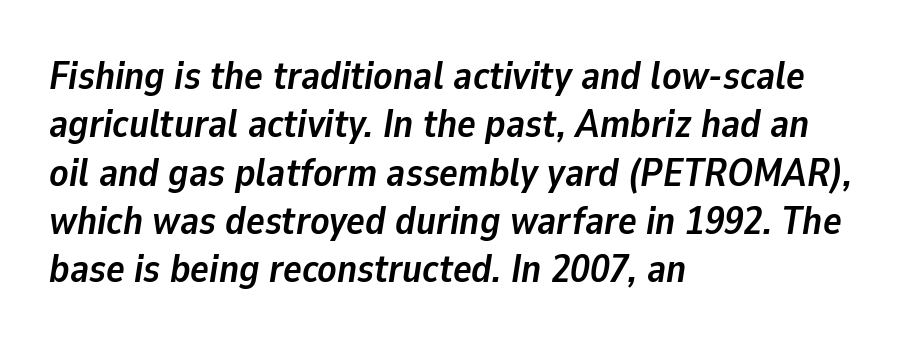
The image shows 39 px semibold type, italic (leaning right); set left-aligned, line spacing 1.24x, normal letter spacing, not underlined; low stroke contrast and a medium x-height.
